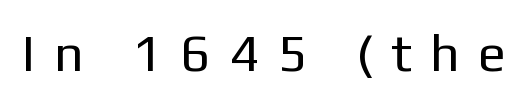
The image shows 52 px regular-weight sans-serif type, upright; set unusually wide letter spacing (+0.35 em), not underlined; low stroke contrast and a medium x-height.
